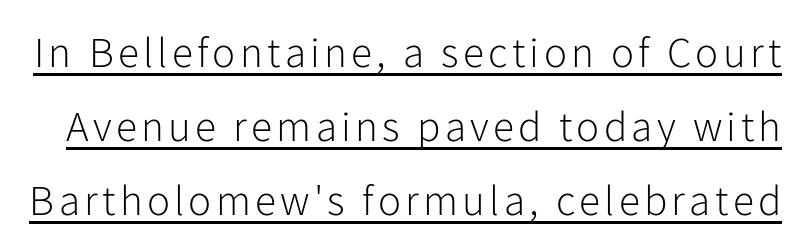
Q: Is the text bold? A: No.
Q: Is the text italic (slanted)? A: No, it is upright.
Q: Is the typeface a serif or a sans-serif typeface? A: Sans-serif.
Q: Is the text underlined? A: Yes.
Q: Width (condensed, normal, or wide)? A: Normal.
Q: Stroke contrast? A: Low.
Q: x-height? A: Medium.
Q: Monospaced? A: No.
